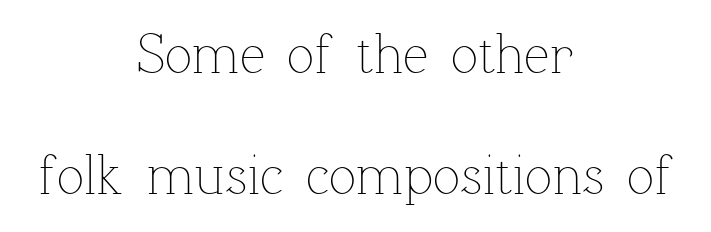
The image shows 57 px thin type, upright; set centered, loose line spacing (2.13x), normal letter spacing, not underlined; low stroke contrast and a medium x-height.
